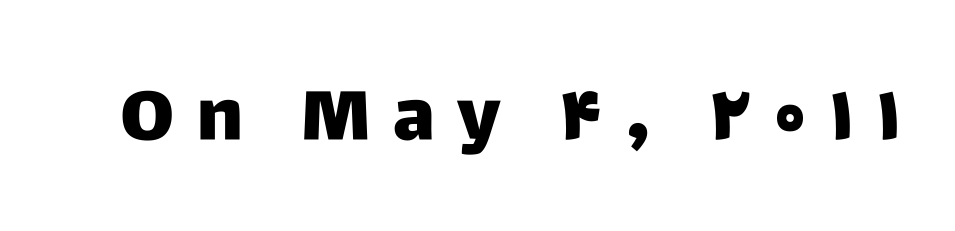
Tall strokes in this sample are plumb rather than angled. Think of a printed novel: that variable character pitch is what you see here. Descender tails drop into unmarked territory. This rendering widens character spacing well past its baseline value. The type family on display is of the sans-serif kind.
